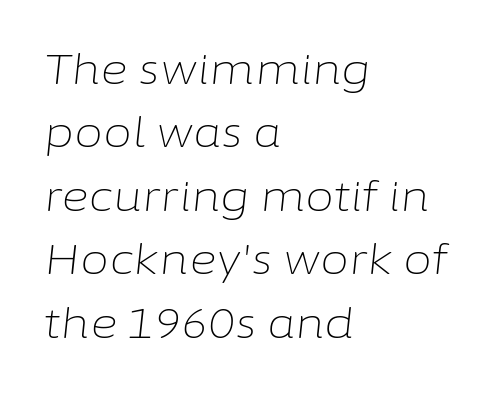
The image shows 42 px light type, italic (leaning right); set left-aligned, normal line spacing (1.51x), normal letter spacing, not underlined; low stroke contrast and a medium x-height.
